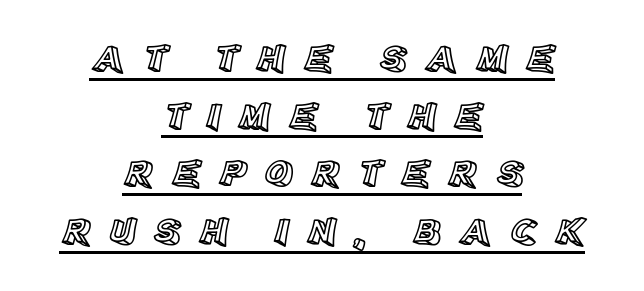
{"width": "normal", "x_height": "large", "monospaced": "no", "underline": "yes", "align": "center", "line_spacing": "normal", "line_spacing_ratio": 1.48, "letter_spacing": "wide", "letter_spacing_em": 0.45, "glyph_px": 39}
